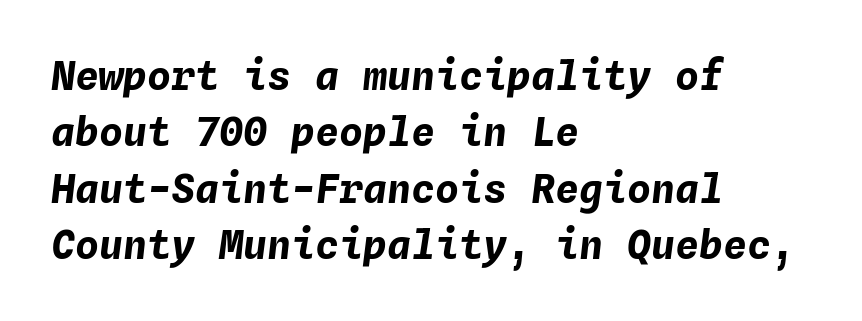
The image shows 40 px bold type, italic (leaning right), monospaced; set left-aligned, normal line spacing (1.41x), normal letter spacing, not underlined; low stroke contrast and a medium x-height.
